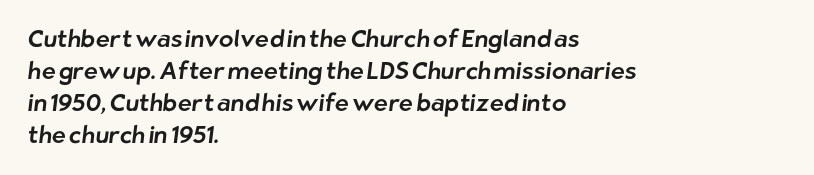
Tracking value appears to be zero — textbook default spacing. Notice how the passage keeps a crisp vertical edge on the left only. Anything drawn beneath the words? Only blank space. Baseline-to-baseline distance is the conventional proportion of letter height.
